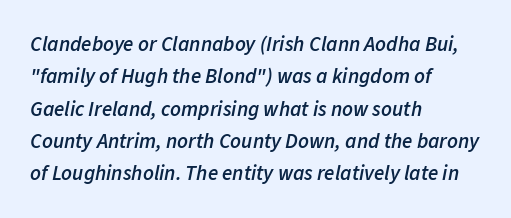
The image shows 21 px text type, italic (leaning right); set left-aligned, normal line spacing (1.54x), normal letter spacing, not underlined.
